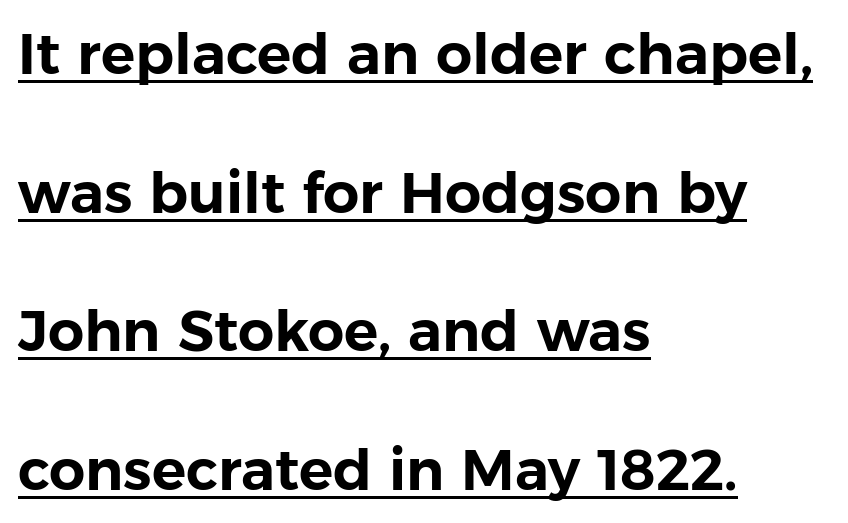
The image shows 57 px sans-serif type, upright; set left-aligned, loose line spacing (2.43x), normal letter spacing, underlined; low stroke contrast and a medium x-height.
